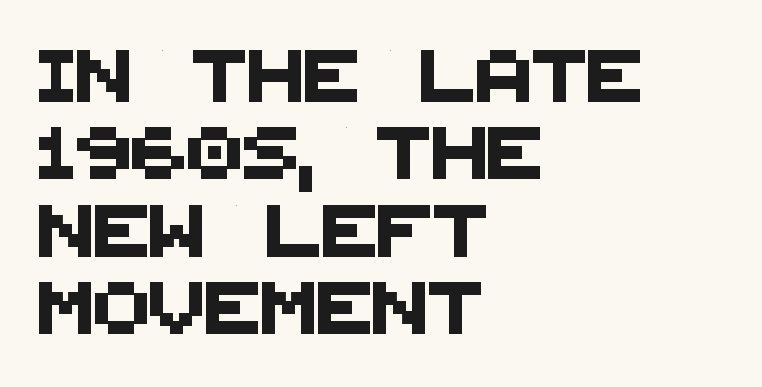
The specimen omits any rule beneath the text block's lines. Examine the stroke ends and you'll find no serifs. The passage shown is typed in a proportional face where columns would drift. Alignment: flush left.
